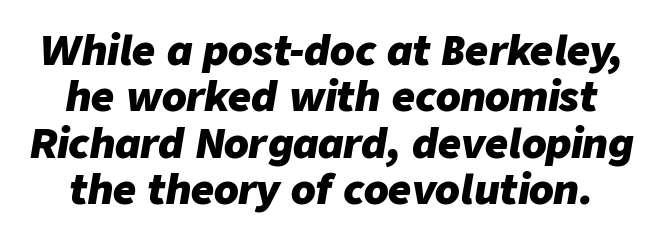
{"italic": "yes", "lean": "right", "slant_degrees": 9, "bold": "yes", "weight": "heavy", "width": "normal", "stroke_contrast": "low", "x_height": "medium", "monospaced": "no", "underline": "no", "line_spacing_ratio": 1.16, "letter_spacing": "normal", "letter_spacing_em": 0.0, "glyph_px": 40}
